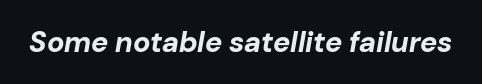
The face used here has a pronounced slope to its letters. Underline: absent. How are the letters spaced? Ordinarily, with no added tracking. Each letter keeps its own natural width here, so spacing adapts to shape. The passage shown is emphatically bold.
